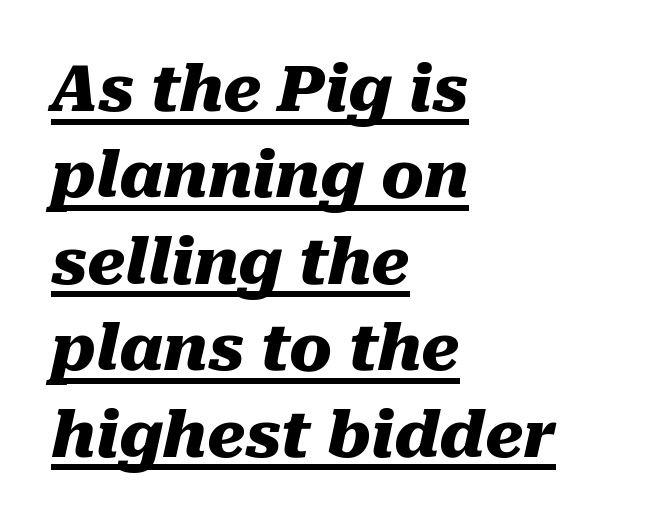
{"italic": "yes", "lean": "right", "slant_degrees": 10, "bold": "yes", "weight": "heavy", "width": "normal", "stroke_contrast": "medium", "x_height": "medium", "monospaced": "no", "underline": "yes", "align": "left", "line_spacing": "normal", "line_spacing_ratio": 1.35, "letter_spacing": "normal", "letter_spacing_em": 0.0, "glyph_px": 64}
